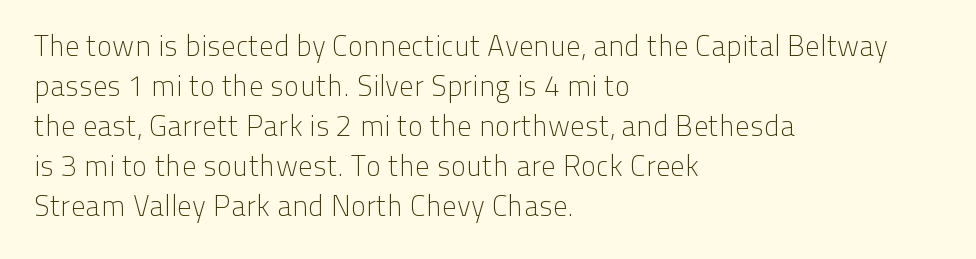
The image shows 29 px light sans-serif type, upright; set left-aligned, normal line spacing (1.38x), normal letter spacing, not underlined; low stroke contrast and a medium x-height.
